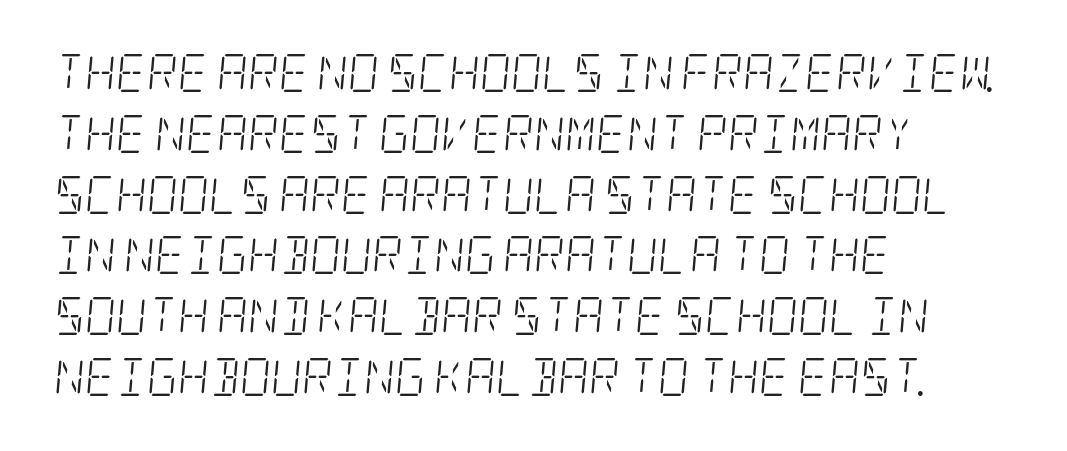
Q: Is the text bold? A: No.
Q: Is the text italic (slanted)? A: Yes, it leans right by about 5 degrees.
Q: Is the typeface a serif or a sans-serif typeface? A: Serif.
Q: Is the text underlined? A: No.
Q: How is the paragraph aligned? A: Left-aligned.
Q: Is the spacing between letters normal or unusually wide? A: Normal.
Q: Is the spacing between lines tight, normal or loose? A: Normal.
Q: Width (condensed, normal, or wide)? A: Condensed.
Q: Stroke contrast? A: Low.
Q: x-height? A: Large.
